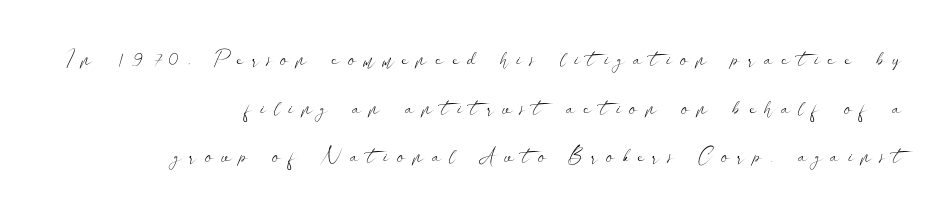
The paragraph has a hard right edge and a soft left edge. This sample uses expanded letter spacing, leaving extra air between glyphs. What's the leading like? Stretched, with rows far apart.
